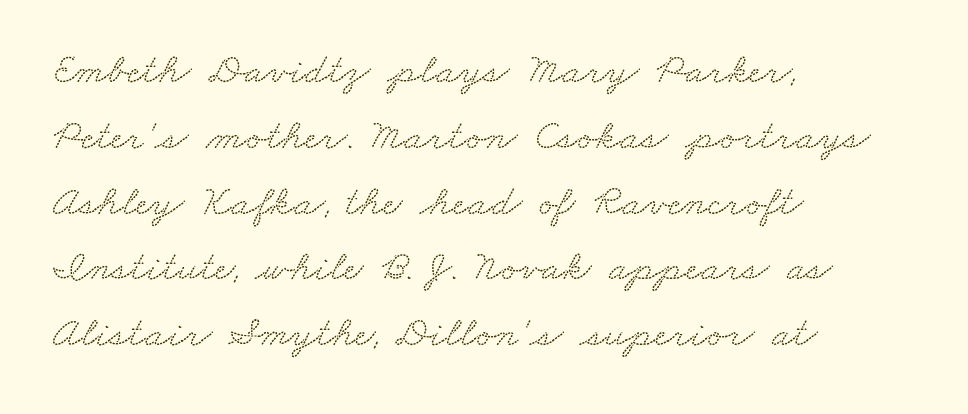
Q: Is the typeface a serif or a sans-serif typeface? A: Serif.
Q: Is the text underlined? A: No.
Q: How is the paragraph aligned? A: Left-aligned.
Q: Is the spacing between letters normal or unusually wide? A: Normal.
Q: Is the spacing between lines tight, normal or loose? A: Normal.
Q: Width (condensed, normal, or wide)? A: Wide.
Q: Stroke contrast? A: Low.
Q: x-height? A: Small.
Q: Monospaced? A: No.
